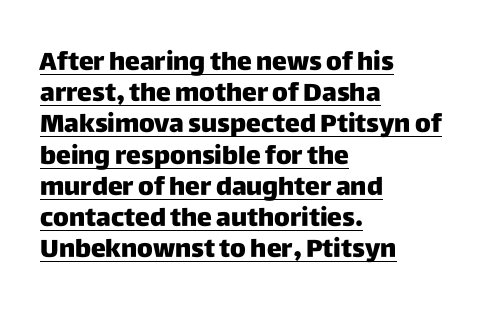
{"italic": "no", "underline": "yes", "align": "left", "line_spacing": "normal", "line_spacing_ratio": 1.25, "letter_spacing": "normal", "letter_spacing_em": 0.0, "glyph_px": 25}
